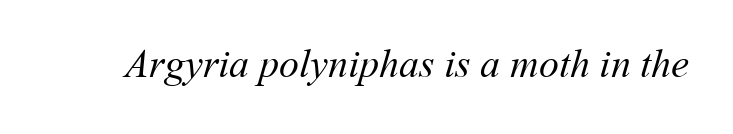
The image shows 40 px regular-weight type; set normal letter spacing, not underlined; medium stroke contrast and a medium x-height.
